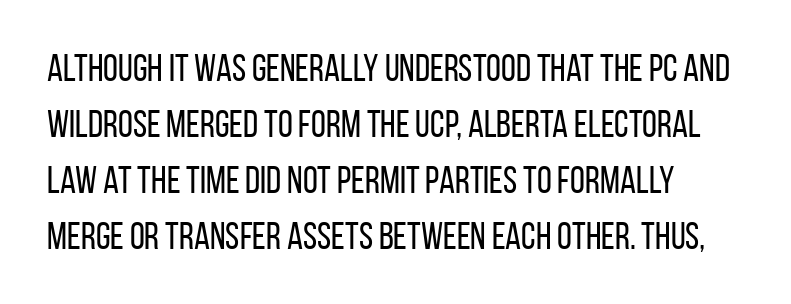
{"serif": "no", "italic": "no", "bold": "no", "weight": "regular", "width": "condensed", "stroke_contrast": "low", "x_height": "large", "monospaced": "no", "underline": "no", "line_spacing": "normal", "line_spacing_ratio": 1.47, "letter_spacing": "normal", "letter_spacing_em": 0.0, "glyph_px": 38}
